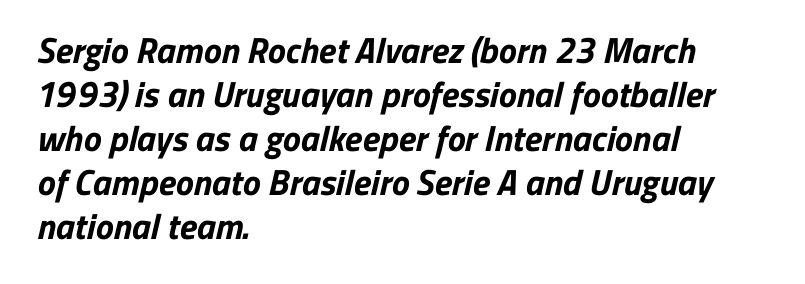
Note the varied advance widths — an 'i' is clearly narrower than an 'm'. Glyph-to-glyph distance matches everyday printed text. Chunky letters — that's bold for sure. The specimen omits any rule beneath the text block's lines.
